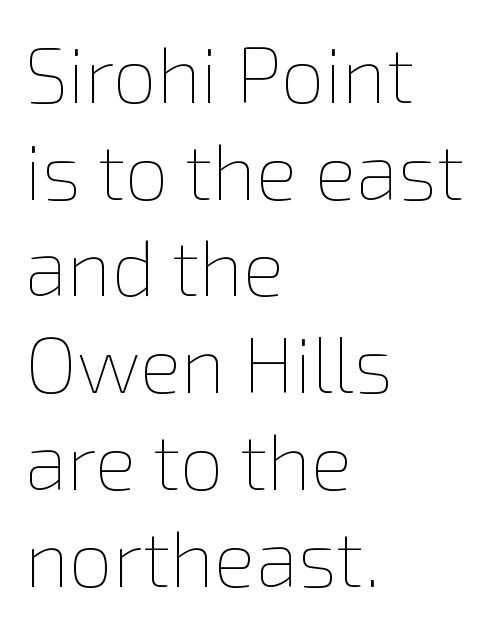
{"italic": "no", "bold": "no", "weight": "thin", "width": "normal", "stroke_contrast": "low", "x_height": "medium", "monospaced": "no", "underline": "no", "align": "left", "line_spacing_ratio": 1.24, "letter_spacing": "normal", "letter_spacing_em": 0.0, "glyph_px": 78}
